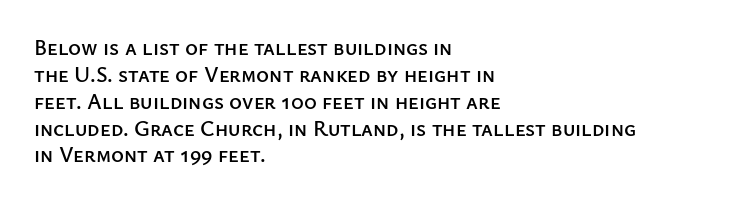
Is the block centered? No — it sits flush against the left margin. Beneath every word, the page is bare. What stands out about the letter spacing? Nothing — it is the standard amount. The lettering stays uniformly vertical, giving the passage a roman look.
